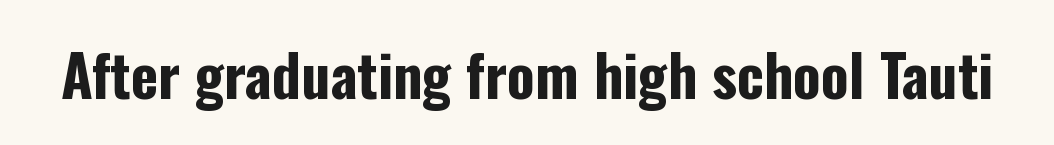
{"serif": "no", "italic": "no", "bold": "yes", "weight": "bold", "width": "condensed", "stroke_contrast": "low", "x_height": "medium", "monospaced": "no", "underline": "no", "letter_spacing": "normal", "letter_spacing_em": 0.0, "glyph_px": 58}
